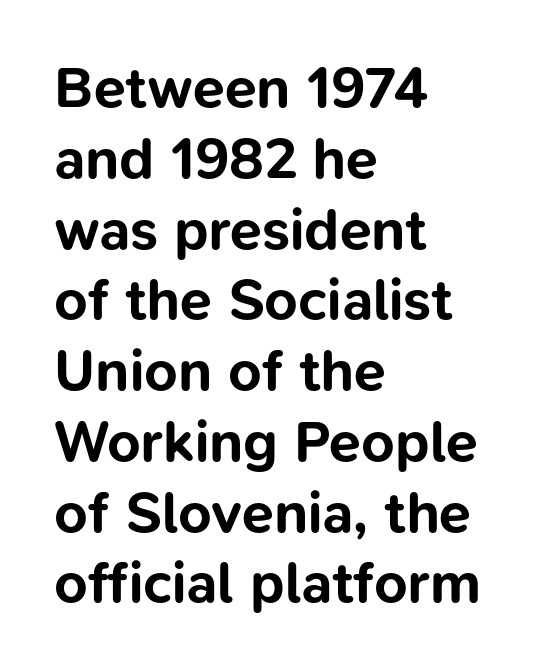
The image shows 58 px bold sans-serif type, upright; set left-aligned, line spacing 1.22x, normal letter spacing, not underlined; low stroke contrast and a medium x-height.
